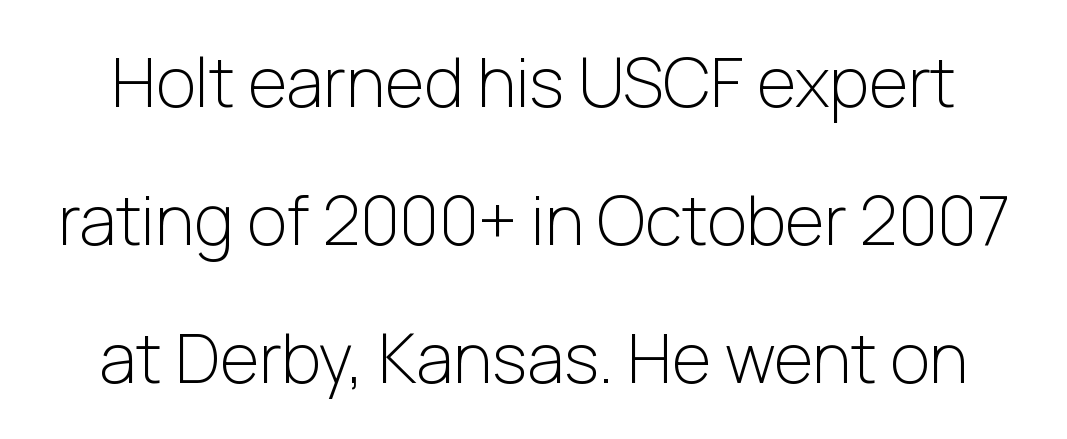
{"serif": "no", "italic": "no", "bold": "no", "weight": "light", "width": "normal", "stroke_contrast": "low", "x_height": "medium", "monospaced": "no", "underline": "no", "line_spacing": "loose", "line_spacing_ratio": 2.03, "letter_spacing": "normal", "letter_spacing_em": 0.0, "glyph_px": 68}
